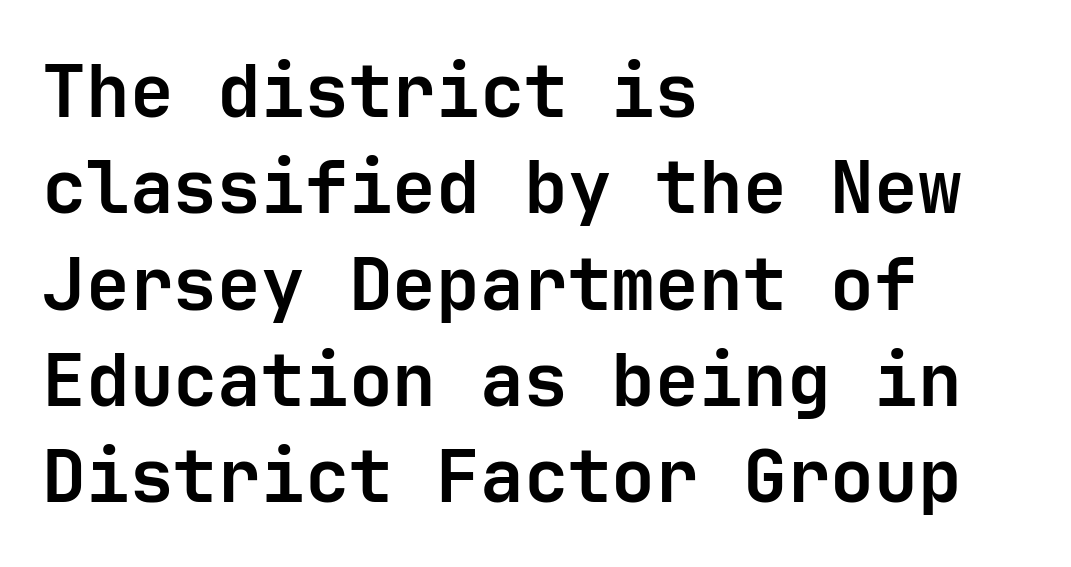
The image shows 73 px bold sans-serif type, upright, monospaced; set left-aligned, normal line spacing (1.32x), normal letter spacing, not underlined; low stroke contrast and a medium x-height.
